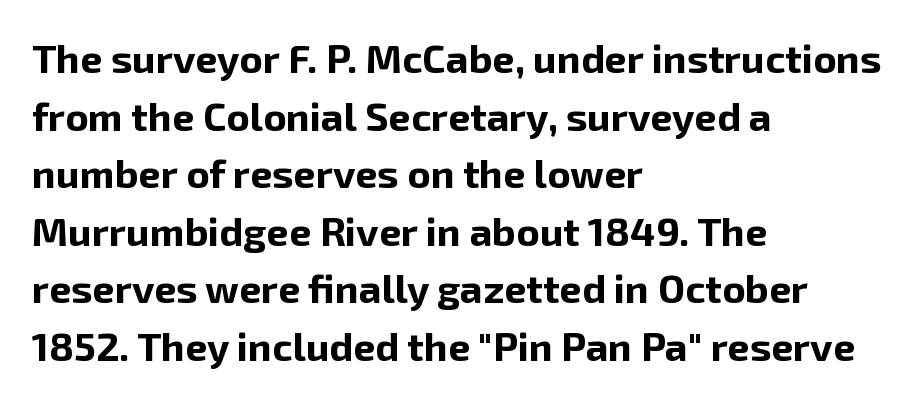
Q: Is the text bold? A: Yes.
Q: Is the text italic (slanted)? A: No, it is upright.
Q: Is the typeface a serif or a sans-serif typeface? A: Sans-serif.
Q: Is the text underlined? A: No.
Q: How is the paragraph aligned? A: Left-aligned.
Q: Is the spacing between letters normal or unusually wide? A: Normal.
Q: Is the spacing between lines tight, normal or loose? A: Normal.
Q: Width (condensed, normal, or wide)? A: Normal.
Q: Stroke contrast? A: Low.
Q: x-height? A: Medium.
Q: Monospaced? A: No.
